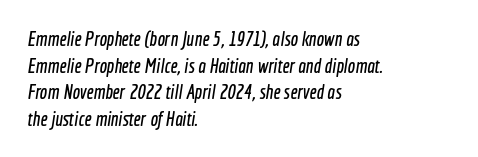
Unmarked baselines from the first word to the last. Line starts are locked; line ends wander. The line texture is even and compact thanks to regular tracking. The block of text has a typical density, with ordinary space between rows.
